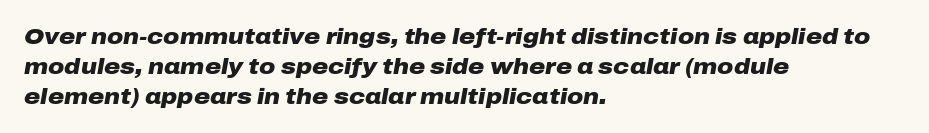
{"italic": "yes", "lean": "right", "slant_degrees": 10, "bold": "yes", "underline": "no", "align": "left", "line_spacing": "normal", "line_spacing_ratio": 1.36, "letter_spacing": "normal", "letter_spacing_em": 0.0, "glyph_px": 22}
